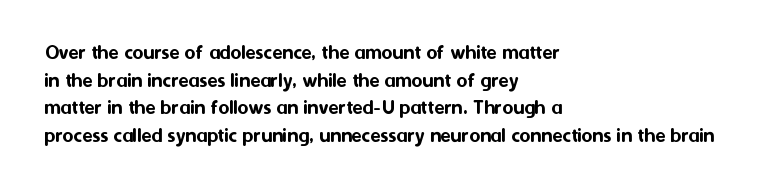
{"italic": "no", "underline": "no", "align": "left", "line_spacing": "normal", "line_spacing_ratio": 1.32, "letter_spacing": "normal", "letter_spacing_em": 0.0, "glyph_px": 21}
